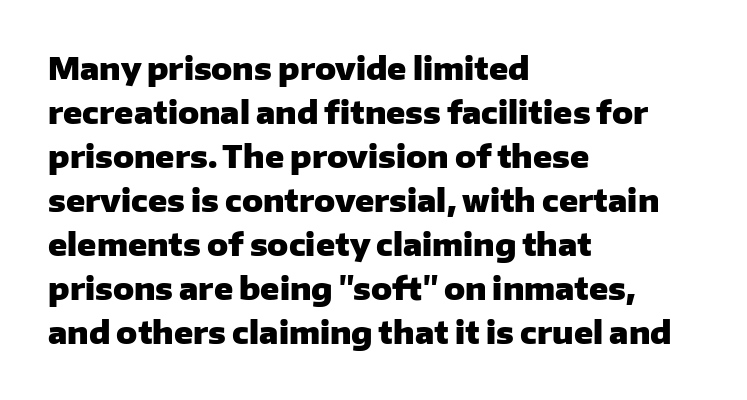
Bold? Absolutely — the strokes are thick and heavy. It's the straight-up-and-down kind of type. The letters carry no serifs — their stems end cleanly without finishing strokes. Honestly, the row spacing looks completely unremarkable. Looks like regular typesetting: each glyph gets only the width it needs.
